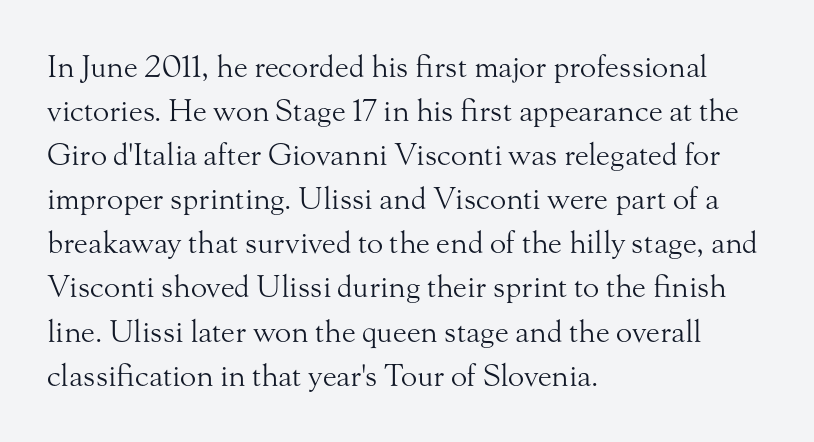
The image shows 30 px light serif type, upright; set left-aligned, normal line spacing (1.47x), normal letter spacing, not underlined; medium stroke contrast and a small x-height.
